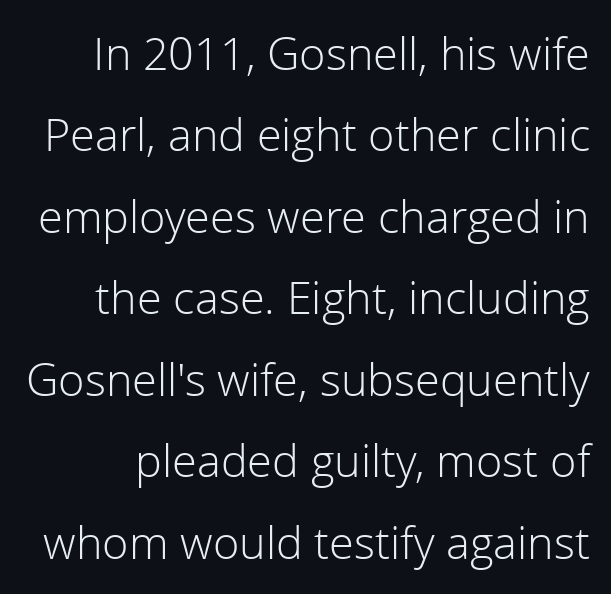
The image shows 45 px light sans-serif type, upright; set line spacing 1.81x, normal letter spacing, not underlined; a medium x-height.
